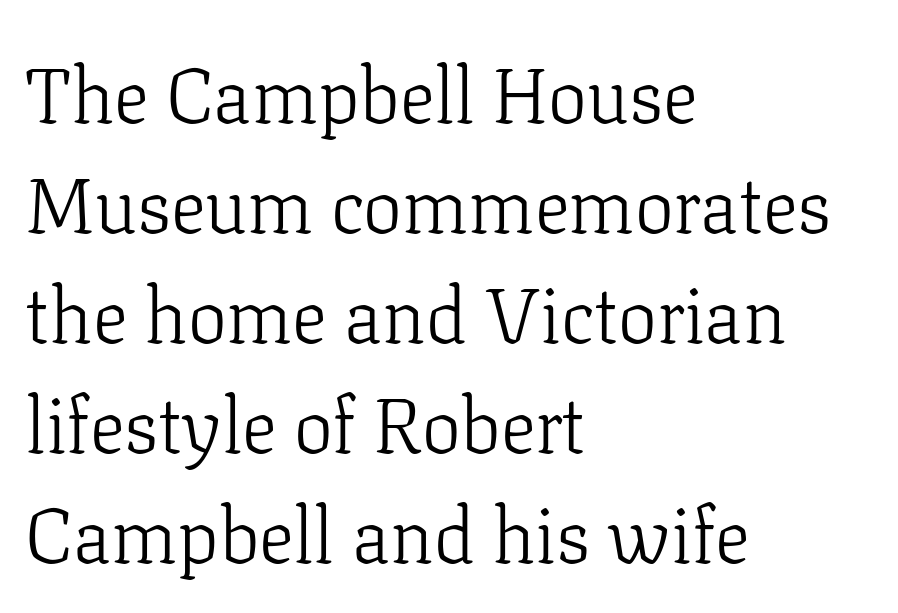
On a weight scale, this lands at 450 or below. What kind of face is this? One with serifs. Italic? Not at all — the glyphs are vertical. Is the letter spacing exaggerated? No — it looks like the ordinary default. This block has exactly the height ordinary leading produces. Typeset ragged right — the left edge is the straight one.
